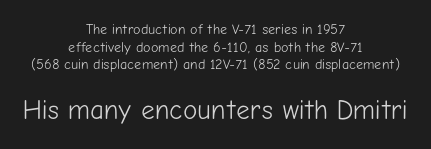
{"italic": "no", "bold": "no", "underline": "no", "align": "center", "line_spacing": "normal", "line_spacing_ratio": 1.26, "letter_spacing": "normal", "letter_spacing_em": 0.0, "larger_block": "second", "size_ratio": 1.93, "glyph_px": 27}
